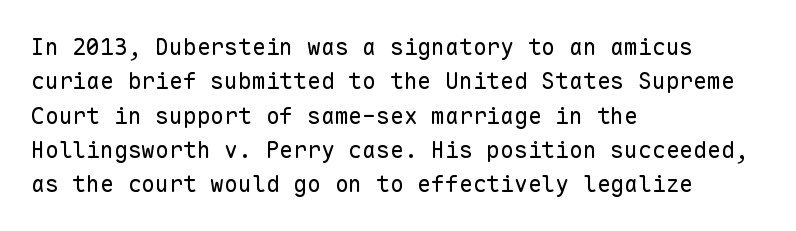
The image shows 23 px text type, upright; set left-aligned, normal line spacing (1.49x), normal letter spacing, not underlined.
